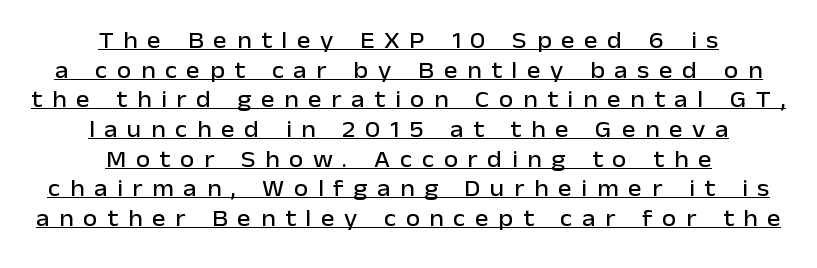
The image shows 23 px text type, upright; set centered, normal line spacing (1.29x), unusually wide letter spacing (+0.42 em), underlined.
